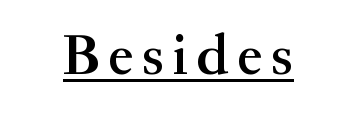
Q: Is the text bold? A: Semi-bold.
Q: Is the text italic (slanted)? A: No, it is upright.
Q: Is the typeface a serif or a sans-serif typeface? A: Serif.
Q: Is the text underlined? A: Yes.
Q: Width (condensed, normal, or wide)? A: Normal.
Q: Stroke contrast? A: Medium.
Q: x-height? A: Small.
Q: Monospaced? A: No.
